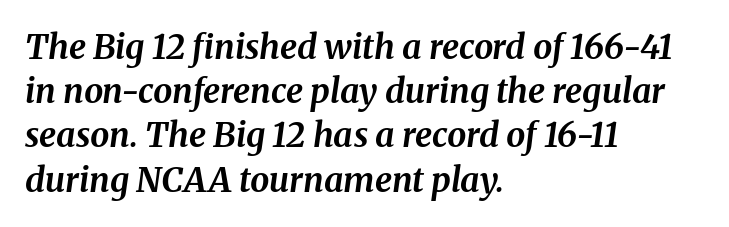
The image shows 34 px bold type, italic (leaning right); set left-aligned, normal line spacing (1.3x), normal letter spacing, not underlined; medium stroke contrast and a medium x-height.
